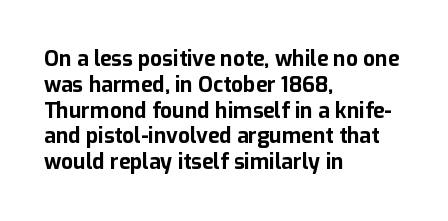
The image shows 21 px bold type, upright; set left-aligned, line spacing 1.23x, normal letter spacing, not underlined.
